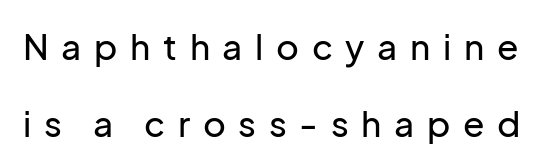
The image shows 35 px sans-serif type, upright; set loose line spacing (2.2x), unusually wide letter spacing (+0.36 em), not underlined; low stroke contrast and a medium x-height.
